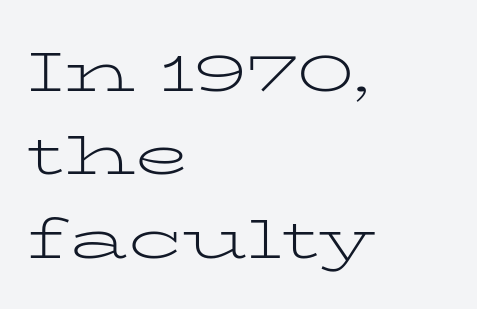
{"serif": "yes", "italic": "no", "bold": "no", "weight": "light", "width": "wide", "stroke_contrast": "low", "x_height": "medium", "monospaced": "no", "underline": "no", "align": "left", "line_spacing": "normal", "line_spacing_ratio": 1.49, "letter_spacing": "normal", "letter_spacing_em": 0.0, "glyph_px": 56}
